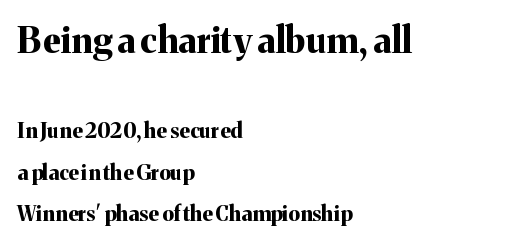
{"serif": "yes", "italic": "no", "bold": "yes", "weight": "bold", "width": "normal", "stroke_contrast": "medium", "x_height": "medium", "monospaced": "no", "underline": "no", "align": "left", "line_spacing": "loose", "line_spacing_ratio": 1.98, "letter_spacing": "normal", "letter_spacing_em": 0.0, "larger_block": "first", "size_ratio": 1.71, "glyph_px": 36}
